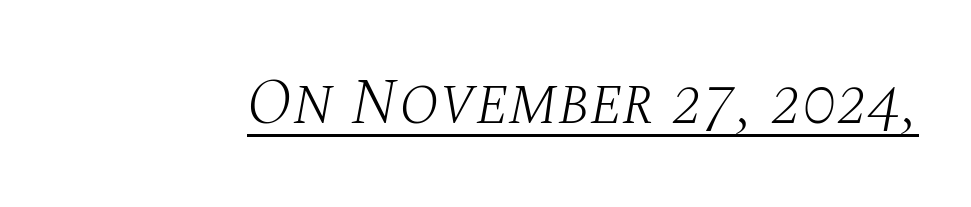
Is there an underline? Yes — a line sits under the letters. Is this a heavy cut? Hardly; it is regular or lighter. In terms of letterform style, serifs are clearly present. These lines were composed using italics. Is this a fixed-width face? No — the glyphs have proportional, varying widths.
